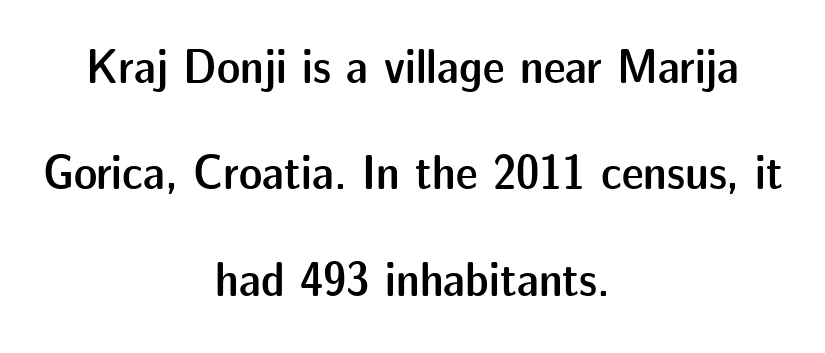
Q: Is the text bold? A: Semi-bold.
Q: Is the text italic (slanted)? A: No, it is upright.
Q: Is the typeface a serif or a sans-serif typeface? A: Sans-serif.
Q: Is the text underlined? A: No.
Q: How is the paragraph aligned? A: Centered.
Q: Is the spacing between letters normal or unusually wide? A: Normal.
Q: Is the spacing between lines tight, normal or loose? A: Loose.
Q: Width (condensed, normal, or wide)? A: Normal.
Q: Stroke contrast? A: Low.
Q: x-height? A: Medium.
Q: Monospaced? A: No.
